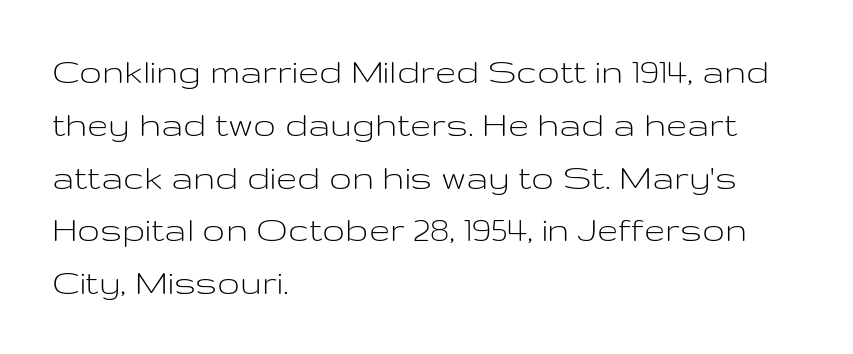
The words here are not underlined. Vertically, the passage feels balanced, rows spaced as you'd expect. The typesetter chose a ragged-right arrangement here. Quick note: not italic, upright.
